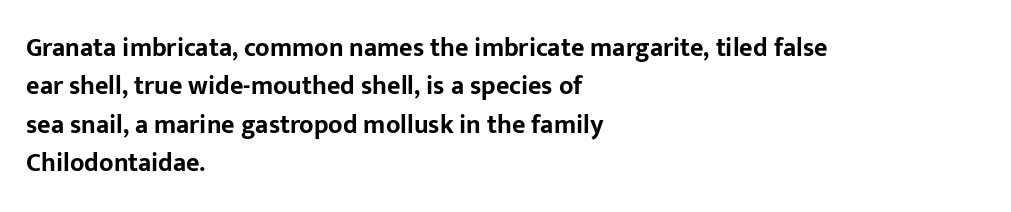
{"italic": "no", "bold": "yes", "underline": "no", "align": "left", "line_spacing": "normal", "line_spacing_ratio": 1.48, "letter_spacing": "normal", "letter_spacing_em": 0.0, "glyph_px": 26}
